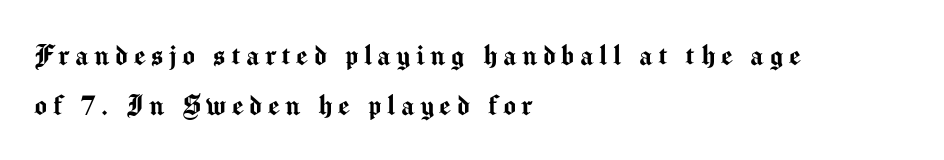
Q: Is the text italic (slanted)? A: No, it is upright.
Q: Is the typeface a serif or a sans-serif typeface? A: Sans-serif.
Q: Is the text underlined? A: No.
Q: How is the paragraph aligned? A: Left-aligned.
Q: Is the spacing between lines tight, normal or loose? A: Normal.
Q: Width (condensed, normal, or wide)? A: Normal.
Q: Stroke contrast? A: Medium.
Q: x-height? A: Medium.
Q: Monospaced? A: No.
